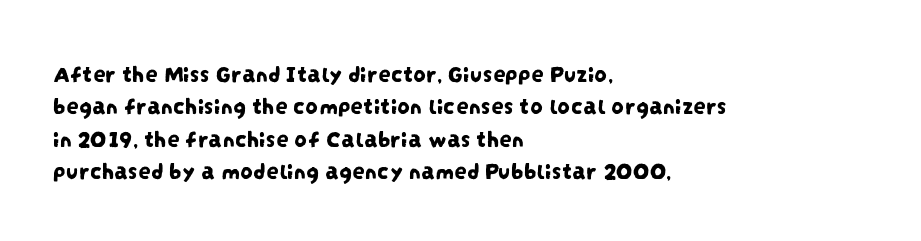
The image shows 25 px text type; set left-aligned, normal line spacing (1.3x), normal letter spacing, not underlined.
